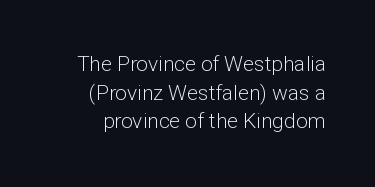
The image shows 21 px text type, upright; set normal line spacing (1.36x), normal letter spacing, not underlined.
